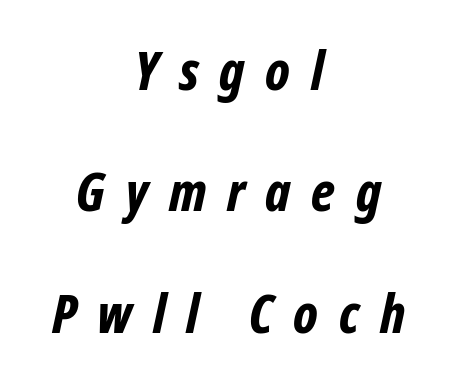
{"italic": "yes", "lean": "right", "slant_degrees": 12, "bold": "yes", "weight": "bold", "width": "condensed", "stroke_contrast": "low", "x_height": "medium", "monospaced": "no", "underline": "no", "align": "center", "line_spacing": "loose", "line_spacing_ratio": 2.25, "letter_spacing": "wide", "letter_spacing_em": 0.38, "glyph_px": 54}
